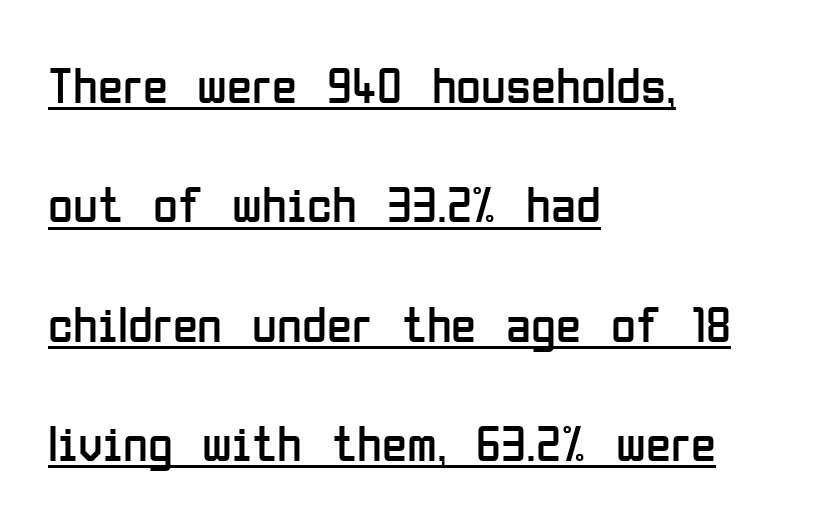
Q: Is the text bold? A: No.
Q: Is the text italic (slanted)? A: No, it is upright.
Q: Is the typeface a serif or a sans-serif typeface? A: Sans-serif.
Q: Is the text underlined? A: Yes.
Q: How is the paragraph aligned? A: Left-aligned.
Q: Is the spacing between letters normal or unusually wide? A: Normal.
Q: Is the spacing between lines tight, normal or loose? A: Loose.
Q: Width (condensed, normal, or wide)? A: Condensed.
Q: Stroke contrast? A: Low.
Q: x-height? A: Medium.
Q: Monospaced? A: No.
